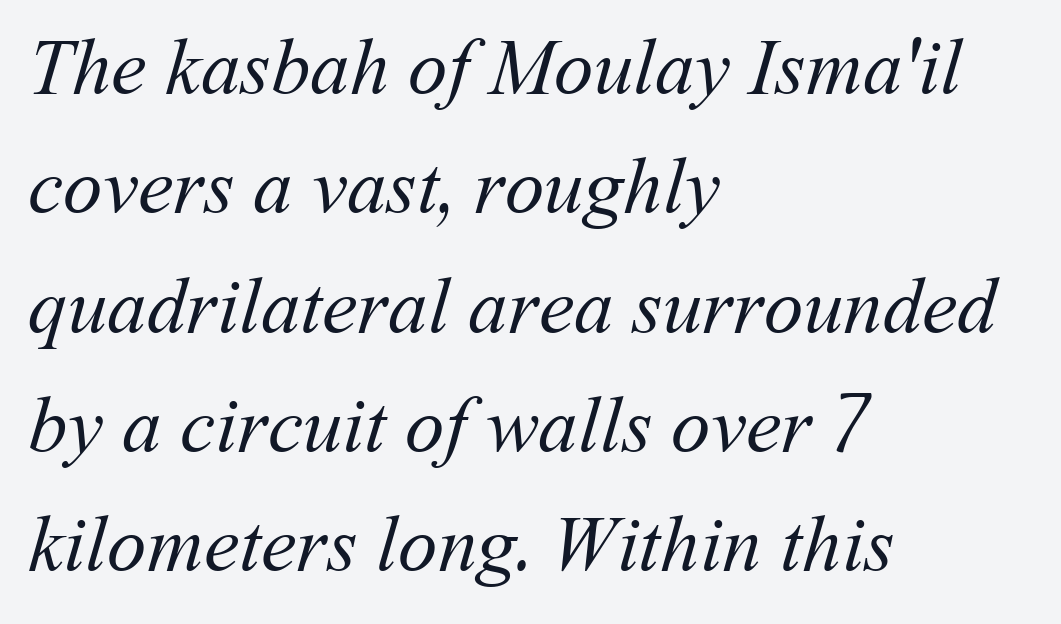
Vertical stems look standard width or narrower in stroke. Does the leading feel generous? No, just average. Between one letter and the next there's only the usual sliver of space. The lines are quadded left.
